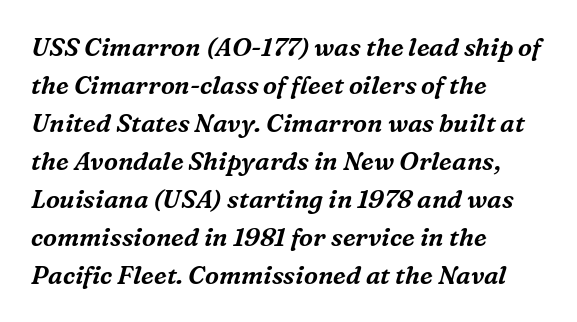
{"italic": "yes", "lean": "right", "slant_degrees": 16, "underline": "no", "align": "left", "line_spacing": "normal", "line_spacing_ratio": 1.52, "letter_spacing": "normal", "letter_spacing_em": 0.0, "glyph_px": 25}
